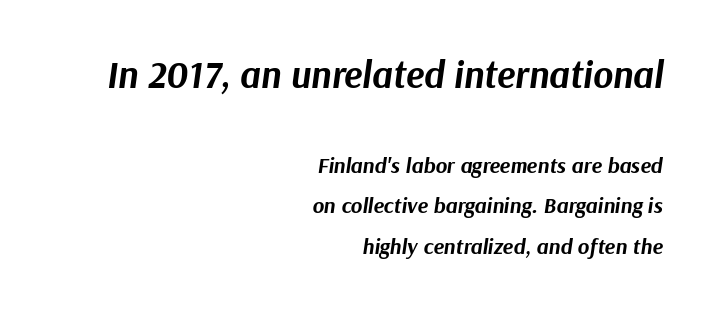
The image shows 38 px bold type, italic (leaning right); set right-aligned, line spacing 1.85x, normal letter spacing, not underlined; the first (top) block is 1.73x larger; medium stroke contrast and a medium x-height.
